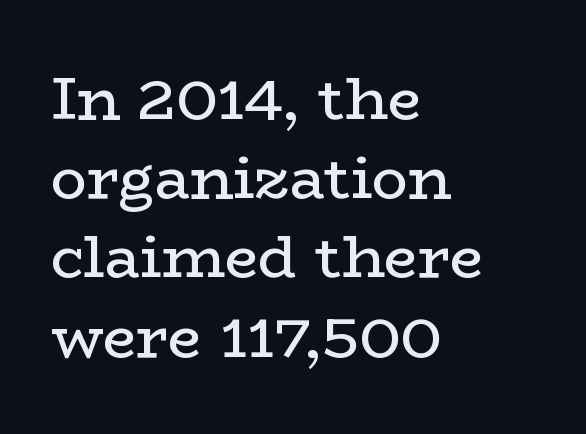
Q: Is the text bold? A: No.
Q: Is the text italic (slanted)? A: No, it is upright.
Q: Is the typeface a serif or a sans-serif typeface? A: Serif.
Q: Is the text underlined? A: No.
Q: How is the paragraph aligned? A: Left-aligned.
Q: Is the spacing between letters normal or unusually wide? A: Normal.
Q: Is the spacing between lines tight, normal or loose? A: Normal.
Q: Width (condensed, normal, or wide)? A: Wide.
Q: Stroke contrast? A: Low.
Q: x-height? A: Medium.
Q: Monospaced? A: No.
